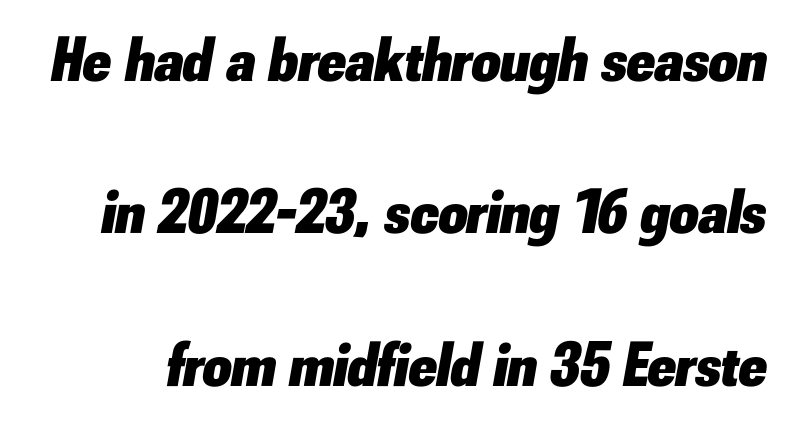
The image shows 63 px heavy type, italic (leaning right); set loose line spacing (2.42x), normal letter spacing, not underlined; low stroke contrast and a small x-height.
